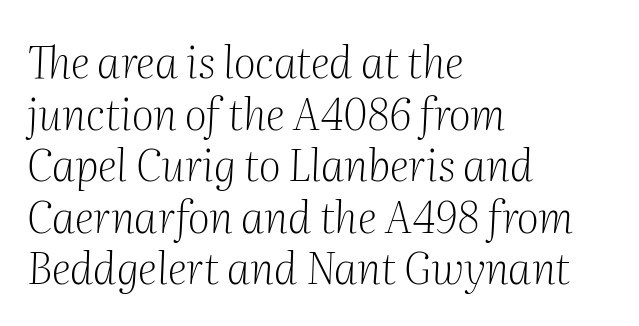
{"serif": "yes", "italic": "yes", "lean": "right", "slant_degrees": 2, "bold": "no", "weight": "light", "width": "normal", "stroke_contrast": "medium", "x_height": "medium", "monospaced": "no", "underline": "no", "align": "left", "line_spacing_ratio": 1.2, "letter_spacing": "normal", "letter_spacing_em": 0.0, "glyph_px": 43}
